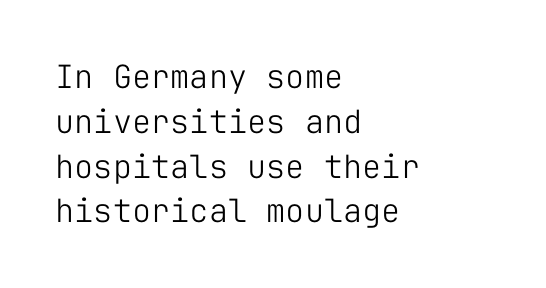
The image shows 32 px light sans-serif type, upright, monospaced; set left-aligned, normal line spacing (1.4x), normal letter spacing, not underlined; low stroke contrast and a medium x-height.
